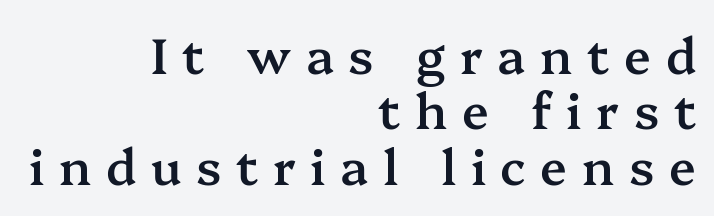
You could not count columns in this text — the font is proportionally spaced. A typesetter would call this leading minimal, almost set solid. On the weight axis this lands at semibold, roughly 600. The specimen reads as upright at a glance. Observe the serifs anchoring each vertical stroke in this sample. The tracking reads as deliberately expanded to a designer's eye.
